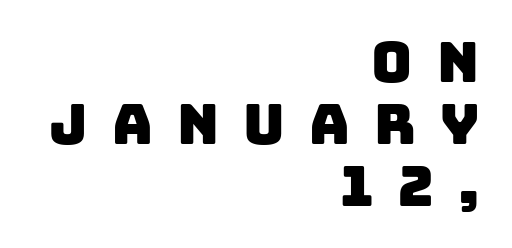
The image shows 56 px sans-serif type; set right-aligned, tight line spacing (1.11x), unusually wide letter spacing (+0.43 em), not underlined; low stroke contrast and a large x-height.
